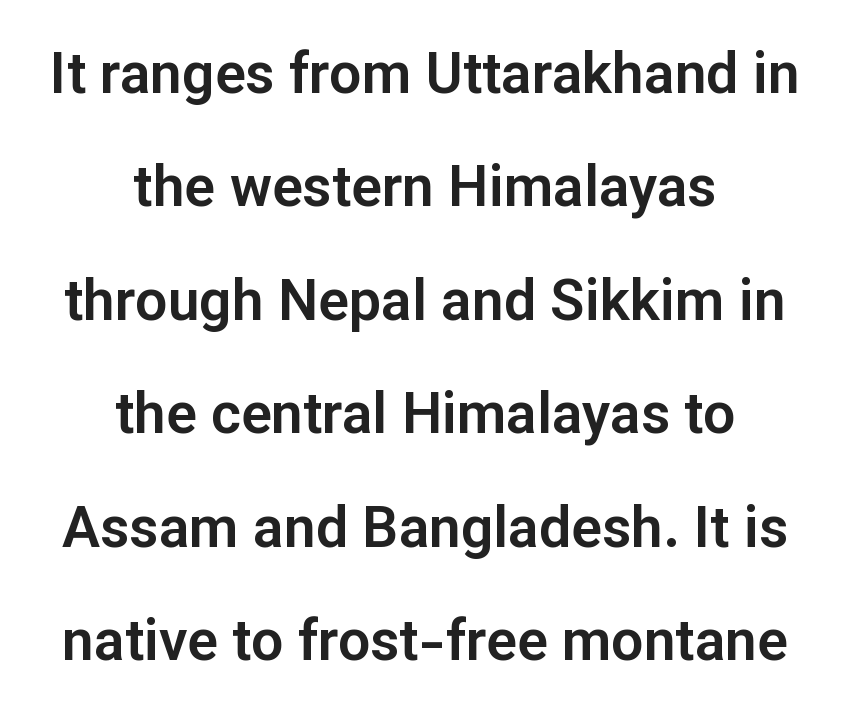
Varying glyph widths throughout — classic text-font behaviour. Compared with typical paragraphs, the rows here are farther apart. Rendered with straight, roman letterforms. Line starts and ends both wander, symmetrically. Rule under the text: the space is simply empty.
